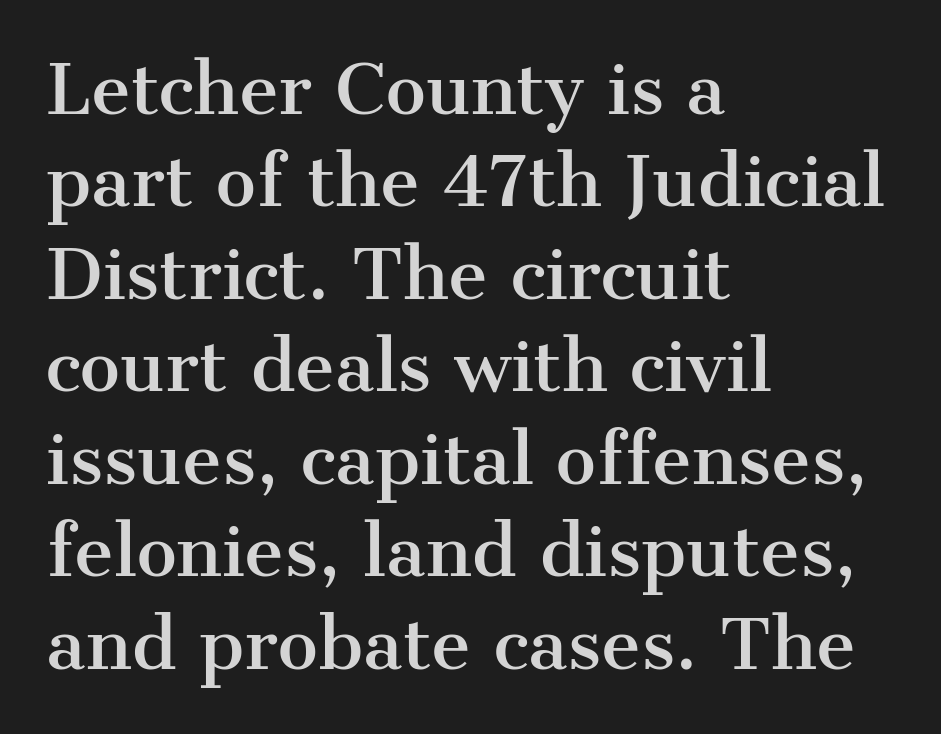
The gaps between neighbouring characters are ordinary and unremarkable. Looks like regular typesetting: each glyph gets only the width it needs. This rendering features lettering with no underline. Does the type have serifs? Yes, each stem ends in a small foot.
